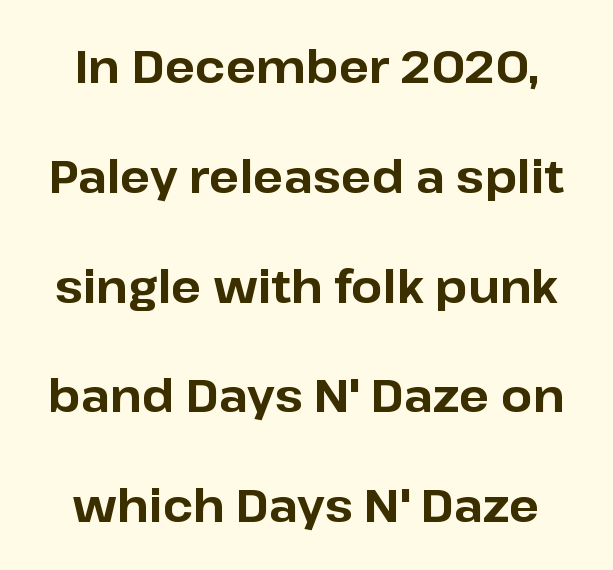
Q: Is the text bold? A: Yes.
Q: Is the text italic (slanted)? A: No, it is upright.
Q: Is the typeface a serif or a sans-serif typeface? A: Sans-serif.
Q: Is the text underlined? A: No.
Q: Is the spacing between letters normal or unusually wide? A: Normal.
Q: Is the spacing between lines tight, normal or loose? A: Loose.
Q: Width (condensed, normal, or wide)? A: Normal.
Q: Stroke contrast? A: Low.
Q: x-height? A: Medium.
Q: Monospaced? A: No.
